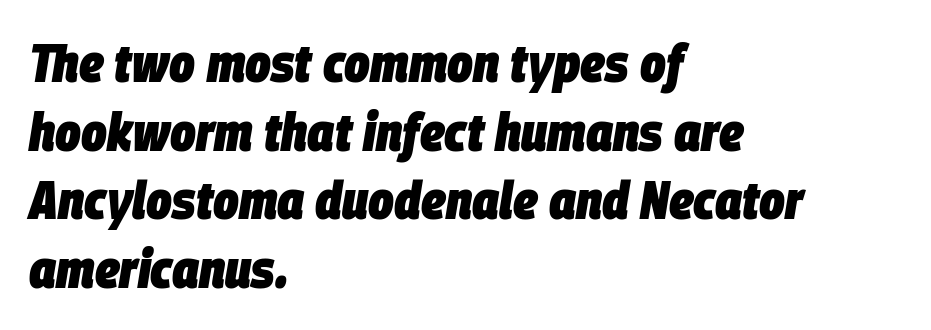
The image shows 54 px heavy, condensed type, italic (leaning right); set left-aligned, normal line spacing (1.27x), normal letter spacing, not underlined; low stroke contrast and a large x-height.
